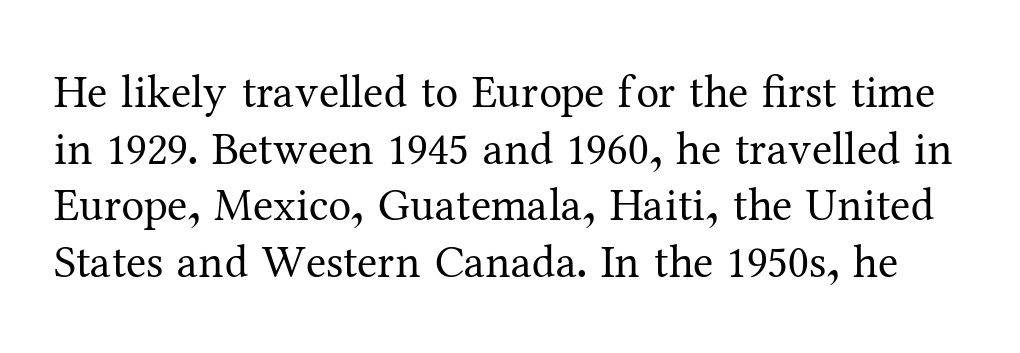
{"serif": "yes", "italic": "no", "bold": "no", "weight": "regular", "width": "normal", "stroke_contrast": "medium", "x_height": "medium", "monospaced": "no", "underline": "no", "line_spacing_ratio": 1.23, "letter_spacing": "normal", "letter_spacing_em": 0.0, "glyph_px": 46}
